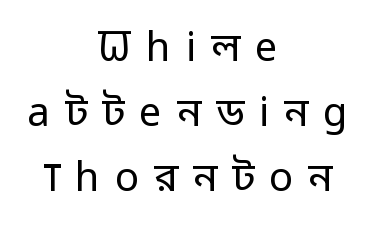
Each letter keeps its own natural width here, so spacing adapts to shape. The zone under the glyphs is completely vacant. Horizontal alignment here is central, giving a formal, balanced look. Between one letter and the next there's a generous, obvious gap.
